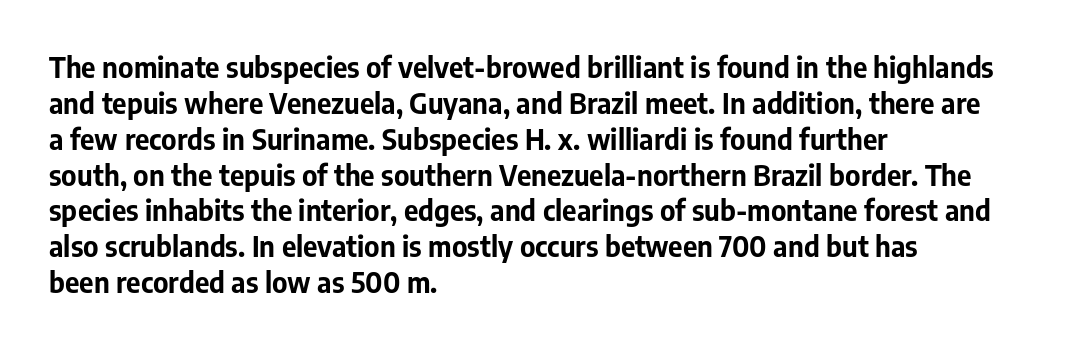
The image shows 28 px bold sans-serif type, upright; set left-aligned, normal line spacing (1.28x), normal letter spacing, not underlined; low stroke contrast and a medium x-height.
